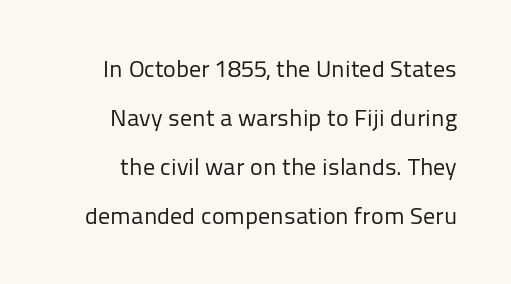
There is no visible air inserted between adjacent glyphs. Is the type heavy? It reads as light-to-regular instead. Posture: straight, roman, zero tilt. The rendering uses a large line-height, opening up the rows.
